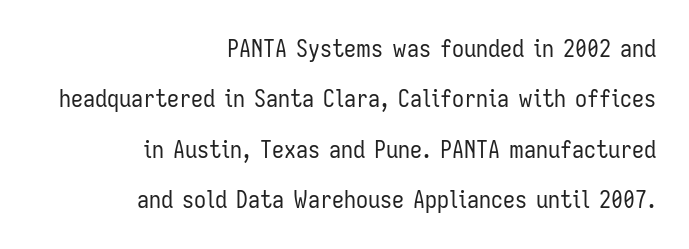
The image shows 24 px text type, upright; set right-aligned, loose line spacing (2.1x), normal letter spacing, not underlined.
